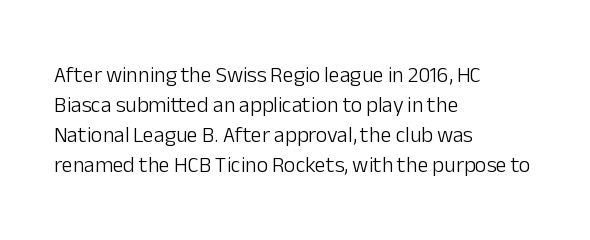
Reading down the column, the eye jumps a familiar distance to each next line. Left-aligned paragraph, ragged on the right. Check under the words: just untouched page. Nope, not italic — everything's standing straight.
